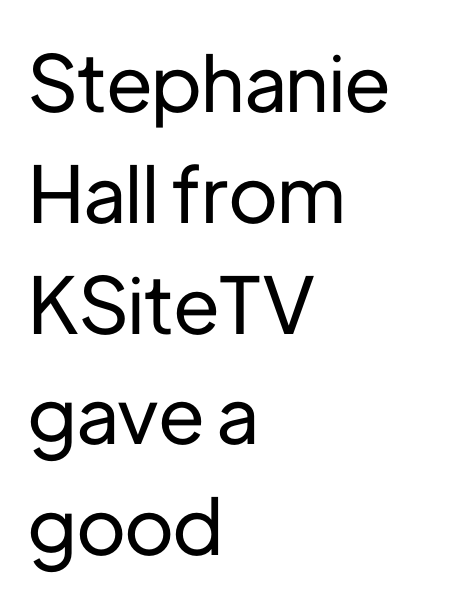
Q: Is the text italic (slanted)? A: No, it is upright.
Q: Is the typeface a serif or a sans-serif typeface? A: Sans-serif.
Q: Is the text underlined? A: No.
Q: How is the paragraph aligned? A: Left-aligned.
Q: Is the spacing between letters normal or unusually wide? A: Normal.
Q: Is the spacing between lines tight, normal or loose? A: Normal.
Q: Width (condensed, normal, or wide)? A: Normal.
Q: Stroke contrast? A: Low.
Q: x-height? A: Medium.
Q: Monospaced? A: No.
